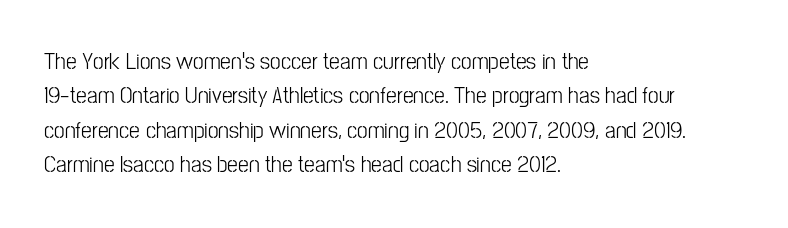
{"italic": "no", "underline": "no", "align": "left", "line_spacing": "normal", "line_spacing_ratio": 1.43, "letter_spacing": "normal", "letter_spacing_em": 0.0, "glyph_px": 24}
